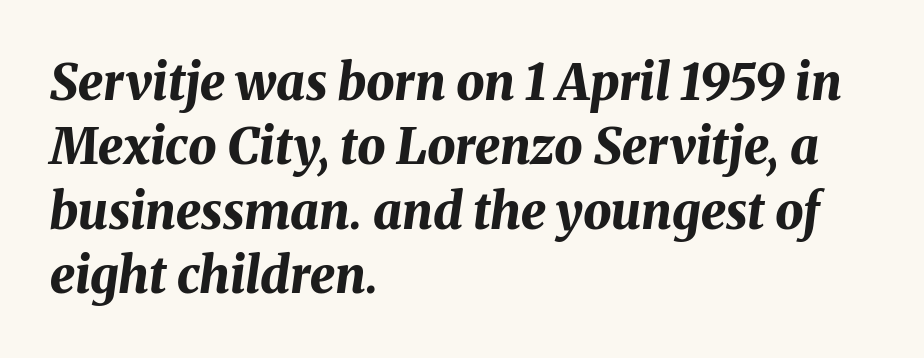
Q: Is the text bold? A: Yes.
Q: Is the text italic (slanted)? A: Yes, it leans right by about 8 degrees.
Q: Is the text underlined? A: No.
Q: How is the paragraph aligned? A: Left-aligned.
Q: Is the spacing between letters normal or unusually wide? A: Normal.
Q: Is the spacing between lines tight, normal or loose? A: Normal.
Q: Width (condensed, normal, or wide)? A: Normal.
Q: Stroke contrast? A: Medium.
Q: x-height? A: Medium.
Q: Monospaced? A: No.
